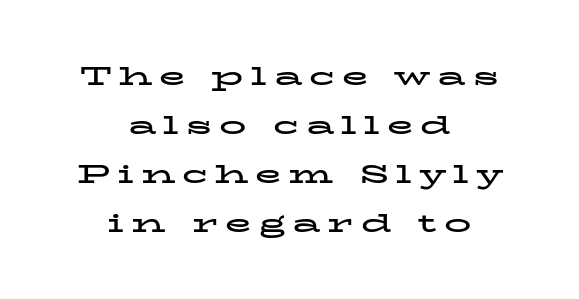
The image shows 27 px bold type, upright; set centered, line spacing 1.82x, unusually wide letter spacing (+0.26 em), not underlined.
